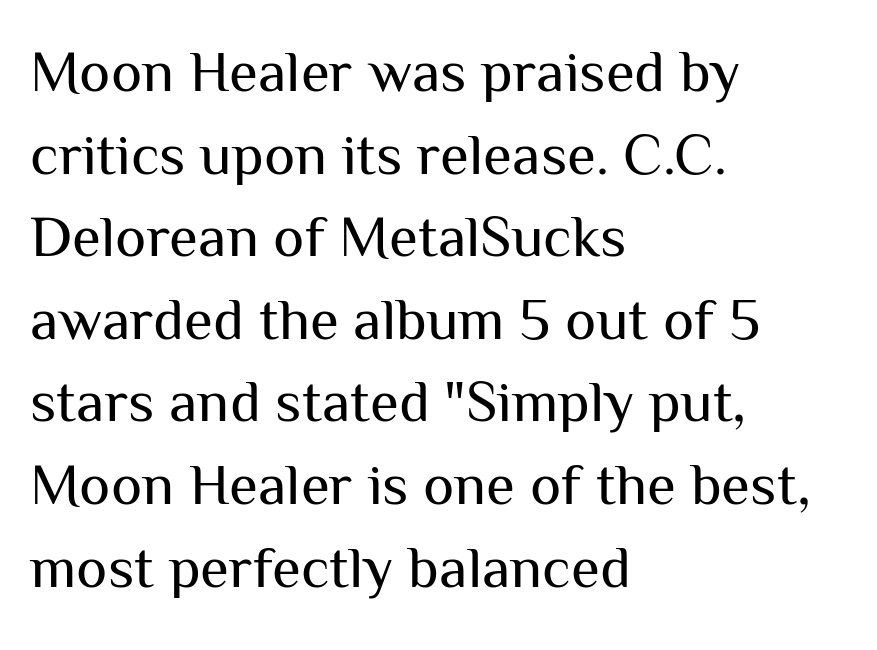
{"serif": "no", "italic": "no", "bold": "no", "weight": "regular", "width": "normal", "stroke_contrast": "medium", "x_height": "medium", "monospaced": "no", "underline": "no", "align": "left", "line_spacing": "normal", "line_spacing_ratio": 1.4, "letter_spacing": "normal", "letter_spacing_em": 0.0, "glyph_px": 59}
